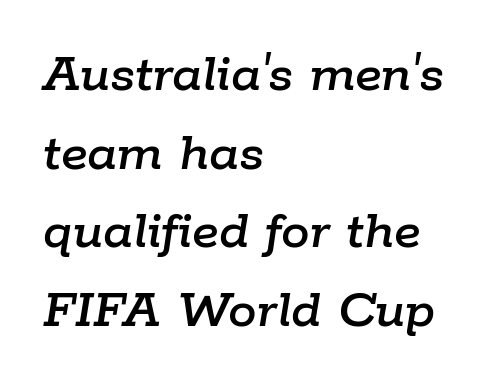
The image shows 57 px text type, italic (leaning right); set left-aligned, normal line spacing (1.38x), normal letter spacing, not underlined; low stroke contrast and a medium x-height.
